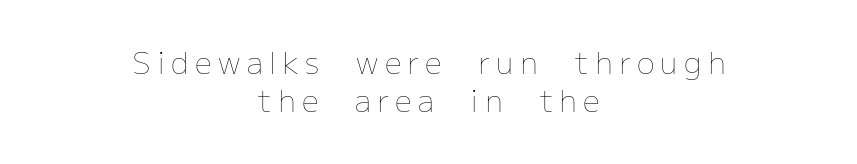
Q: Is the text bold? A: No.
Q: Is the text italic (slanted)? A: No, it is upright.
Q: Is the text underlined? A: No.
Q: How is the paragraph aligned? A: Centered.
Q: Is the spacing between letters normal or unusually wide? A: Unusually wide.
Q: Is the spacing between lines tight, normal or loose? A: Normal.
Q: Width (condensed, normal, or wide)? A: Normal.
Q: Stroke contrast? A: Low.
Q: x-height? A: Medium.
Q: Monospaced? A: No.
